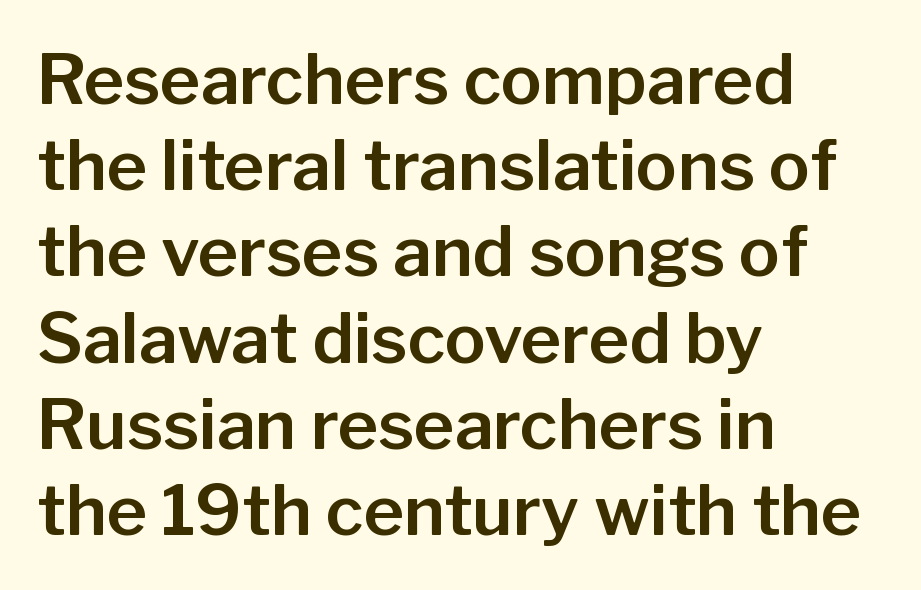
Each letter's strokes conclude bluntly, with no projecting serifs. The leading is moderate, giving the passage an even texture. Horizontally, the lines are justified to the leading edge only. The passage shown has conventional tracking throughout. Looks like regular typesetting: each glyph gets only the width it needs. Vertical strokes here are truly vertical.
